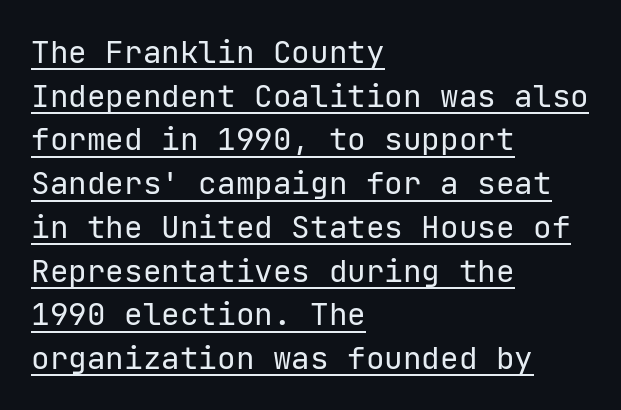
{"serif": "no", "italic": "no", "bold": "no", "weight": "regular", "width": "normal", "stroke_contrast": "low", "x_height": "medium", "underline": "yes", "align": "left", "line_spacing": "normal", "line_spacing_ratio": 1.41, "letter_spacing": "normal", "letter_spacing_em": 0.0, "glyph_px": 31}
